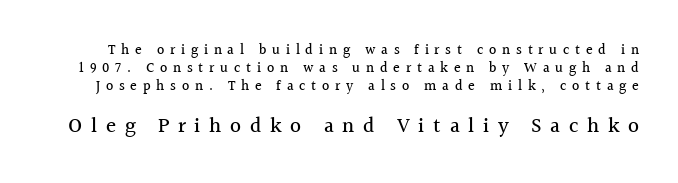
The image shows 21 px text type, upright; set normal line spacing (1.28x), unusually wide letter spacing (+0.41 em), not underlined; the second (bottom) block is 1.5x larger.
